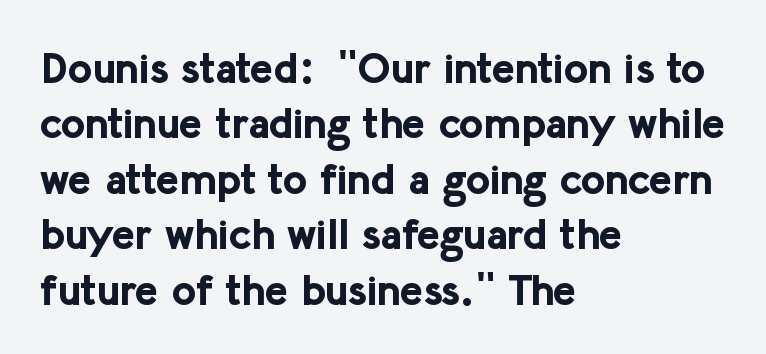
{"serif": "no", "italic": "no", "bold": "yes", "weight": "bold", "width": "normal", "stroke_contrast": "low", "x_height": "medium", "monospaced": "no", "underline": "no", "align": "left", "line_spacing": "normal", "line_spacing_ratio": 1.29, "letter_spacing": "normal", "letter_spacing_em": 0.0, "glyph_px": 43}
